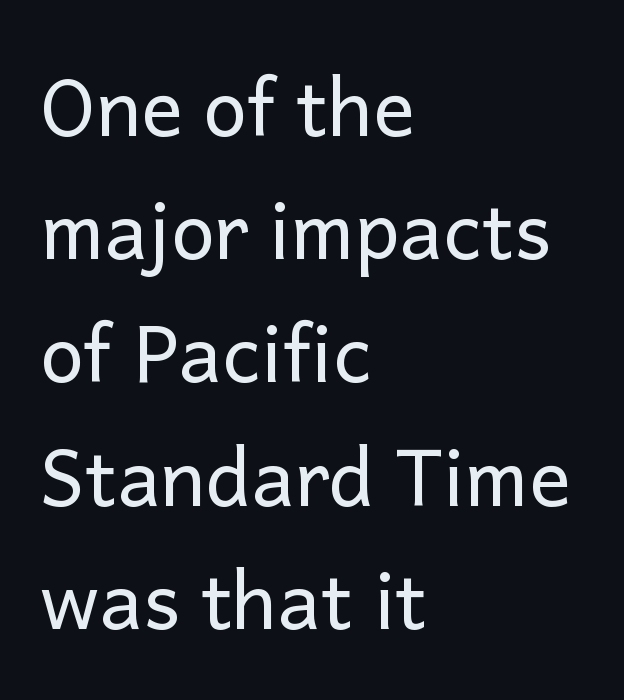
Q: Is the text bold? A: No.
Q: Is the text italic (slanted)? A: No, it is upright.
Q: Is the typeface a serif or a sans-serif typeface? A: Sans-serif.
Q: Is the text underlined? A: No.
Q: How is the paragraph aligned? A: Left-aligned.
Q: Is the spacing between letters normal or unusually wide? A: Normal.
Q: Is the spacing between lines tight, normal or loose? A: Normal.
Q: Width (condensed, normal, or wide)? A: Normal.
Q: Stroke contrast? A: Low.
Q: x-height? A: Medium.
Q: Monospaced? A: No.
